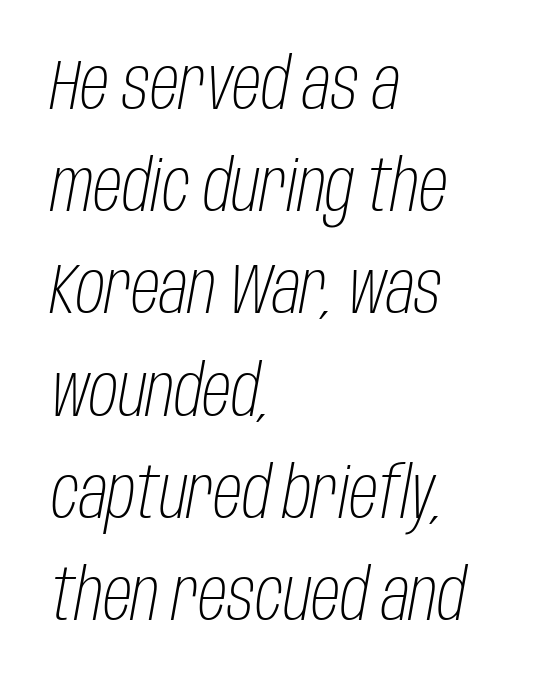
Varying glyph widths throughout — classic text-font behaviour. The face used here has a pronounced slope to its letters. The face looks like a standard text weight, possibly lighter. The zone under the glyphs is completely vacant. This sample uses plain, unmodified letter spacing.
